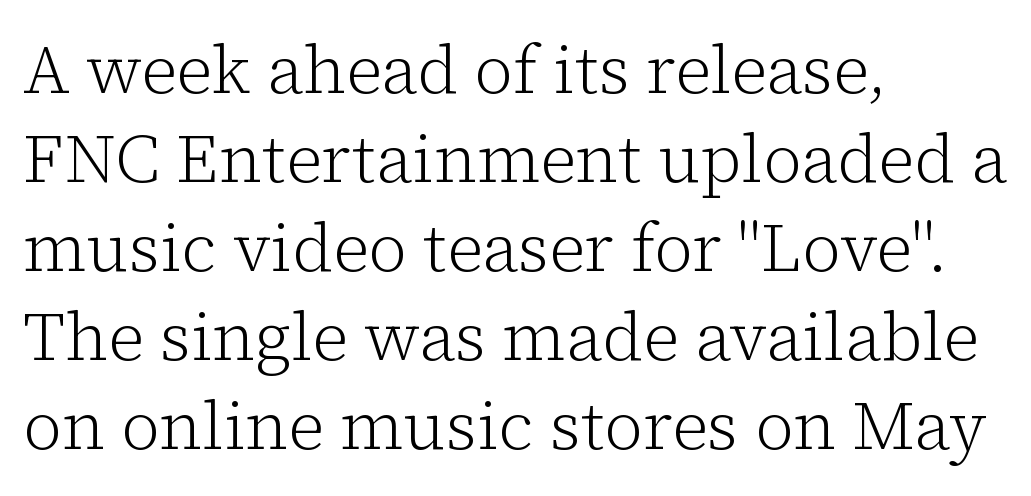
Is this a heavy cut? Hardly; it is regular or lighter. Alignment: flush left. In terms of letterspacing, this is plain default setting. The text was rendered using a seriffed face with decorative stroke endings.
